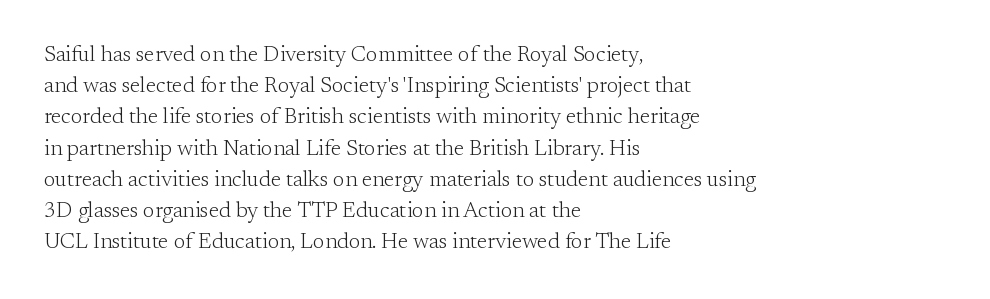
Q: Is the text bold? A: No.
Q: Is the text italic (slanted)? A: No, it is upright.
Q: Is the text underlined? A: No.
Q: How is the paragraph aligned? A: Left-aligned.
Q: Is the spacing between letters normal or unusually wide? A: Normal.
Q: Is the spacing between lines tight, normal or loose? A: Normal.
